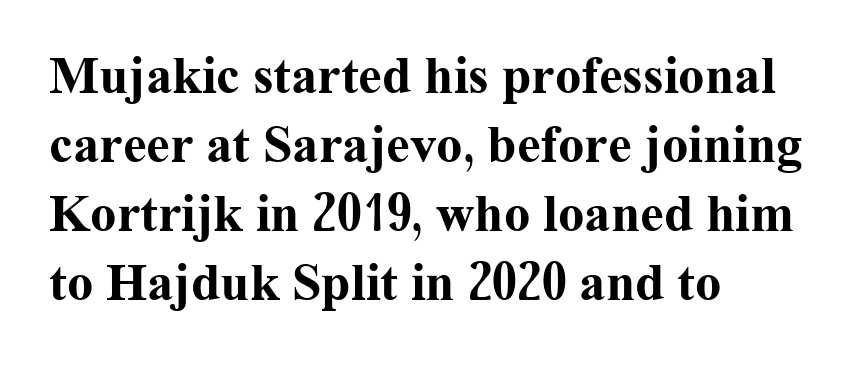
Q: Is the text bold? A: Yes.
Q: Is the text italic (slanted)? A: No, it is upright.
Q: Is the typeface a serif or a sans-serif typeface? A: Serif.
Q: Is the text underlined? A: No.
Q: How is the paragraph aligned? A: Left-aligned.
Q: Is the spacing between letters normal or unusually wide? A: Normal.
Q: Is the spacing between lines tight, normal or loose? A: Normal.
Q: Width (condensed, normal, or wide)? A: Normal.
Q: Stroke contrast? A: Medium.
Q: x-height? A: Medium.
Q: Monospaced? A: No.
